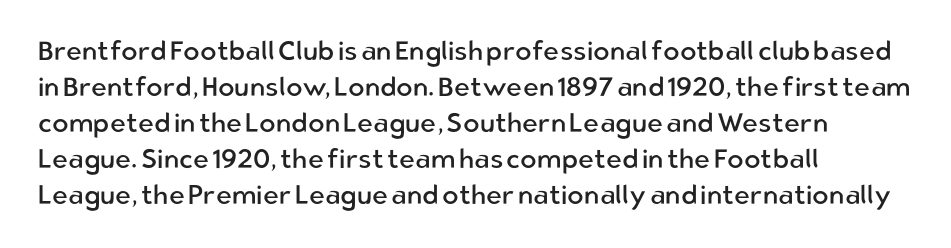
A clean baseline with only descenders dipping below it. The letters stand upright; this is a roman face. The letterforms sit shoulder to shoulder at normal distance. The compositor pushed each line to the left boundary.
